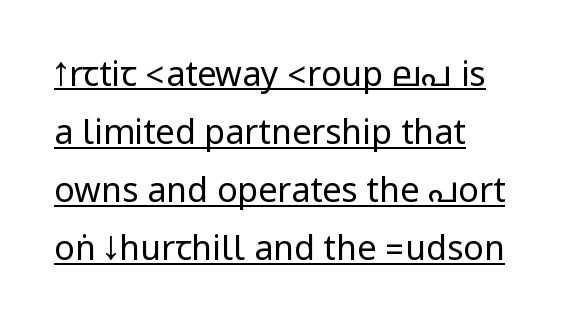
Characters follow at the spacing the type designer built in. Grotesque or geometric, the face here clearly has no serifs. Notice how a bar underscores the lettering throughout. The weight tops out at a normal text grade. You can tell it's not italic because the verticals are truly vertical.
